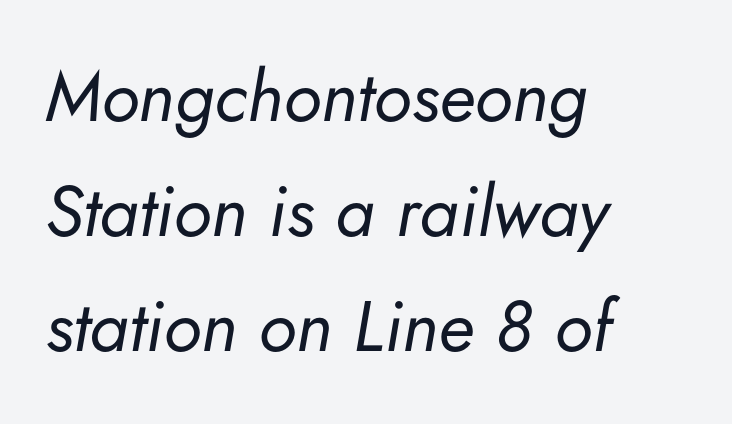
The image shows 71 px regular-weight type, italic (leaning right); set left-aligned, normal line spacing (1.62x), normal letter spacing, not underlined; low stroke contrast and a small x-height.
